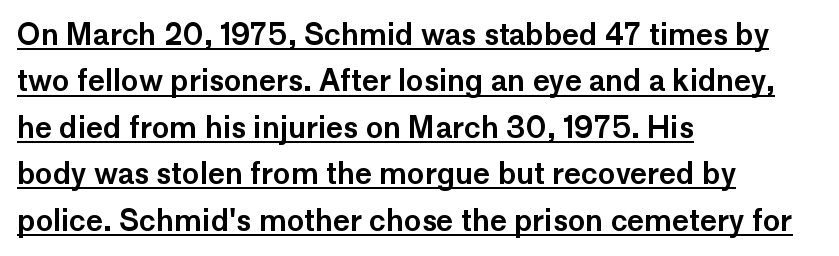
{"serif": "no", "italic": "no", "width": "normal", "stroke_contrast": "low", "x_height": "medium", "monospaced": "no", "underline": "yes", "align": "left", "line_spacing": "normal", "line_spacing_ratio": 1.6, "letter_spacing": "normal", "letter_spacing_em": 0.0, "glyph_px": 29}
